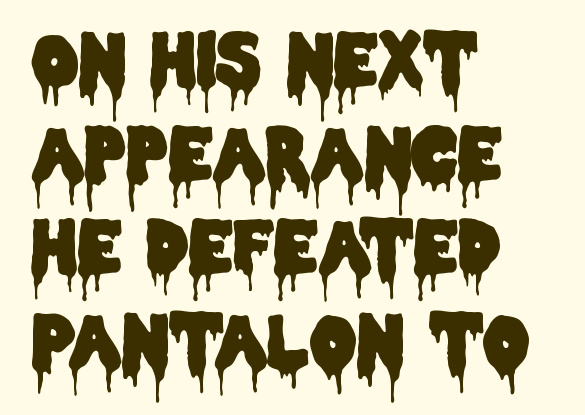
The rendering keeps characters at their native spacing. The lines sit at an ordinary, default distance from one another. Nobody drew a line under any word here. Designer's note — italics off, roman on.
